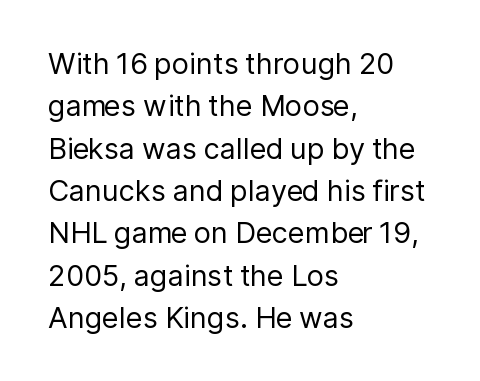
The image shows 29 px regular-weight sans-serif type, upright; set left-aligned, normal line spacing (1.46x), normal letter spacing, not underlined; low stroke contrast and a medium x-height.
